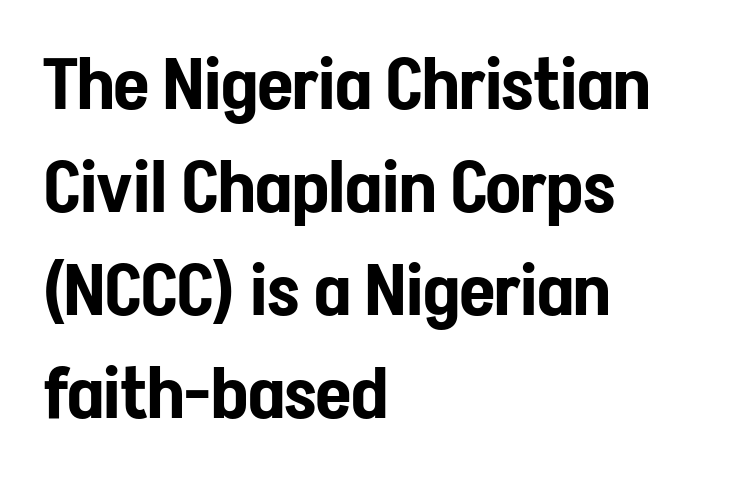
The image shows 72 px condensed sans-serif type, upright; set left-aligned, normal line spacing (1.43x), normal letter spacing, not underlined; low stroke contrast and a medium x-height.
